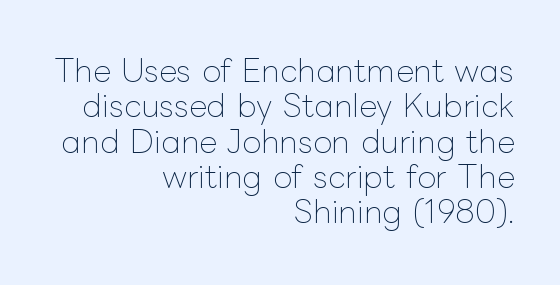
The weight would be labelled regular, book, light, or lighter still. The passage is arranged like a letterhead date or caption credit — flush right. In terms of posture, this sample is upright. Quick note: interline space is minimal. Rule under the text: the space is simply empty. Between one letter and the next there's only the usual sliver of space.
